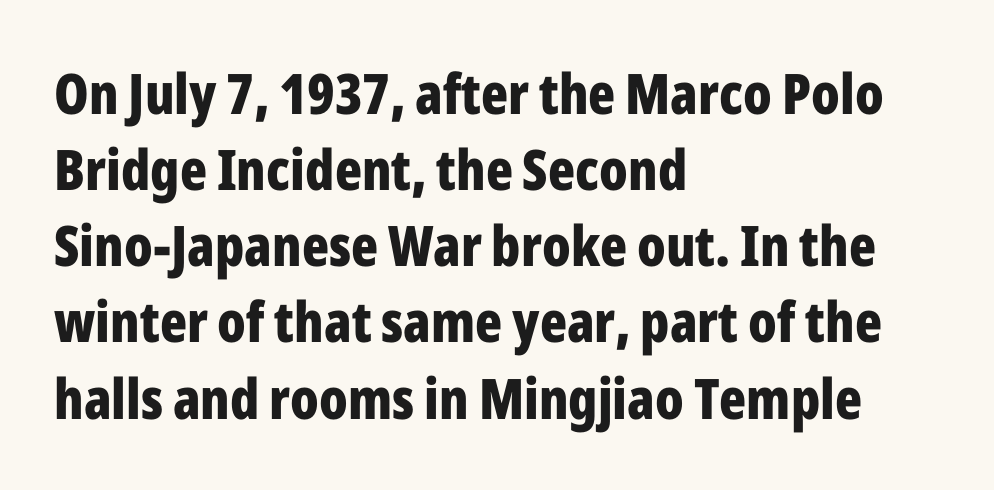
Q: Is the text bold? A: Yes.
Q: Is the text italic (slanted)? A: No, it is upright.
Q: Is the typeface a serif or a sans-serif typeface? A: Sans-serif.
Q: Is the text underlined? A: No.
Q: How is the paragraph aligned? A: Left-aligned.
Q: Is the spacing between letters normal or unusually wide? A: Normal.
Q: Is the spacing between lines tight, normal or loose? A: Normal.
Q: Width (condensed, normal, or wide)? A: Condensed.
Q: Stroke contrast? A: Low.
Q: x-height? A: Medium.
Q: Monospaced? A: No.
